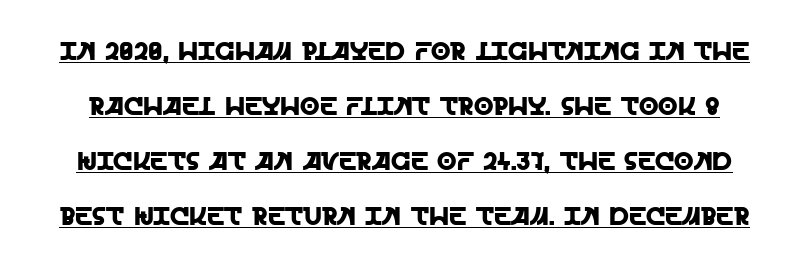
The image shows 25 px text type, upright; set loose line spacing (2.2x), normal letter spacing, underlined.
